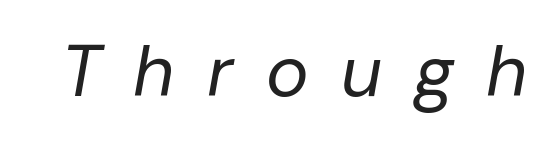
The image shows 72 px regular-weight type, italic (leaning right); set unusually wide letter spacing (+0.45 em), not underlined; low stroke contrast and a medium x-height.
